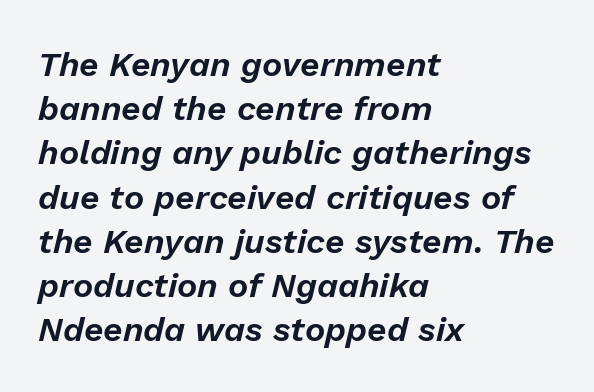
The image shows 34 px text type, italic (leaning right); set left-aligned, normal line spacing (1.3x), normal letter spacing, not underlined; low stroke contrast and a medium x-height.
